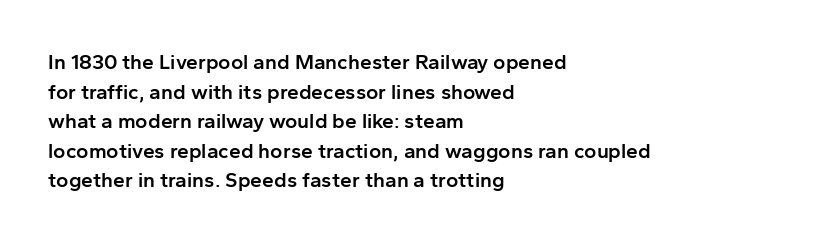
The image shows 21 px text type, upright; set left-aligned, normal line spacing (1.41x), normal letter spacing, not underlined.
